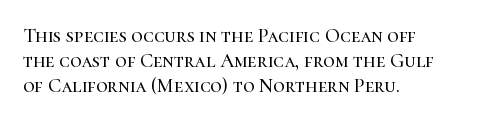
Q: Is the text italic (slanted)? A: No, it is upright.
Q: Is the text underlined? A: No.
Q: How is the paragraph aligned? A: Left-aligned.
Q: Is the spacing between letters normal or unusually wide? A: Normal.
